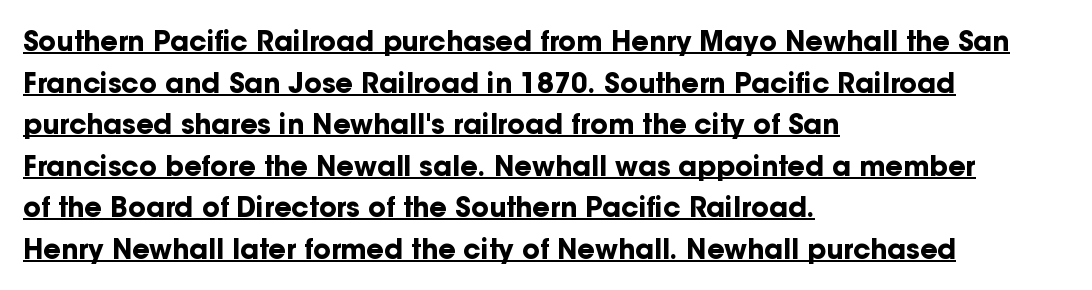
The image shows 27 px bold type, upright; set left-aligned, normal line spacing (1.54x), normal letter spacing, underlined.
